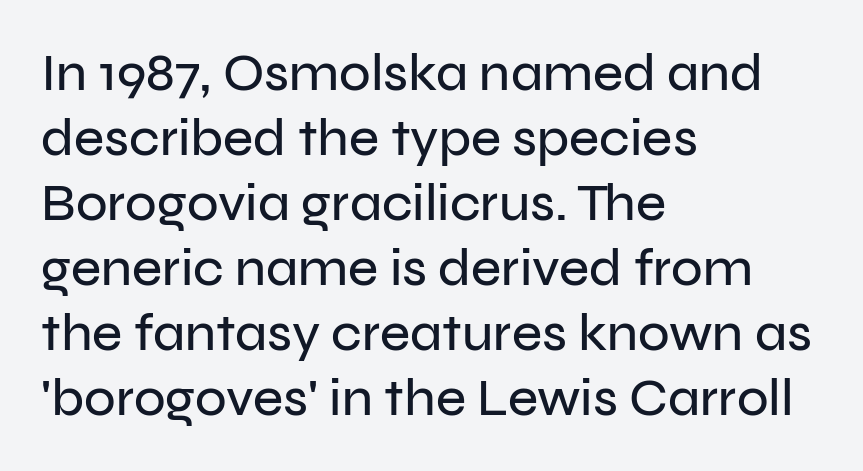
The image shows 52 px sans-serif type, upright; set left-aligned, normal line spacing (1.25x), normal letter spacing, not underlined; low stroke contrast and a medium x-height.
